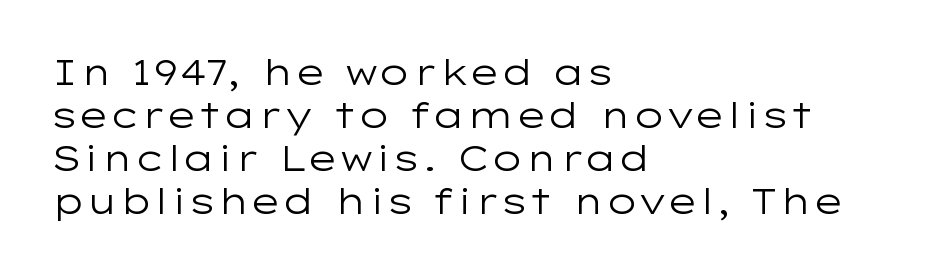
The image shows 35 px regular-weight, wide sans-serif type, upright; set left-aligned, line spacing 1.23x, normal letter spacing, not underlined; low stroke contrast and a medium x-height.
